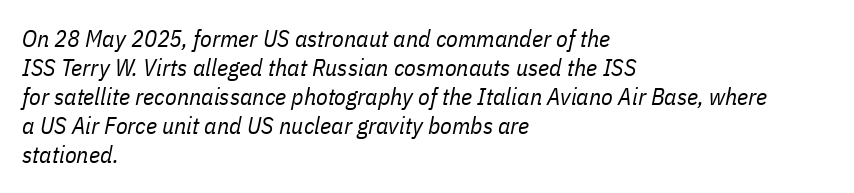
The strokes carry an ordinary text weight at most. The gap between lines stays unmarked. Leftover space on each line is placed entirely after the last word. Caption: standard tracking, unaltered.
